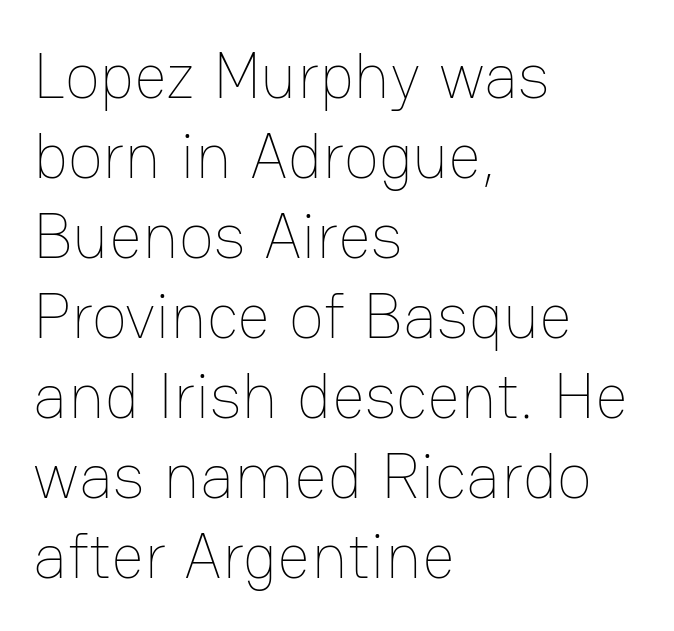
The image shows 65 px thin type, upright; set left-aligned, line spacing 1.23x, normal letter spacing, not underlined; low stroke contrast and a medium x-height.
